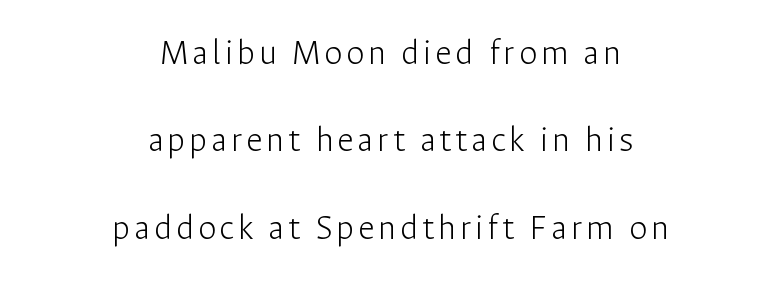
Q: Is the text bold? A: No.
Q: Is the text italic (slanted)? A: No, it is upright.
Q: Is the typeface a serif or a sans-serif typeface? A: Sans-serif.
Q: Is the text underlined? A: No.
Q: How is the paragraph aligned? A: Centered.
Q: Is the spacing between lines tight, normal or loose? A: Loose.
Q: Width (condensed, normal, or wide)? A: Normal.
Q: Stroke contrast? A: Low.
Q: x-height? A: Medium.
Q: Monospaced? A: No.
